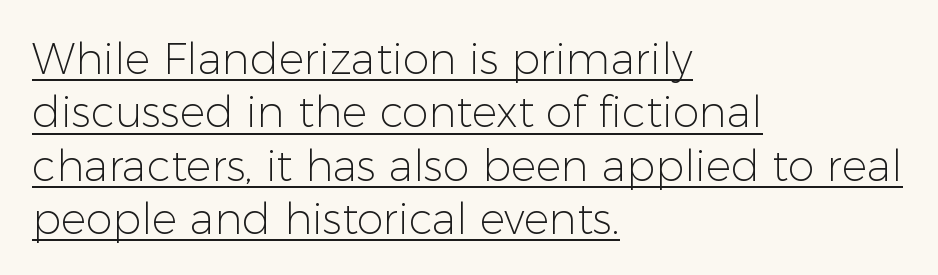
Q: Is the text bold? A: No.
Q: Is the text italic (slanted)? A: No, it is upright.
Q: Is the typeface a serif or a sans-serif typeface? A: Sans-serif.
Q: Is the text underlined? A: Yes.
Q: How is the paragraph aligned? A: Left-aligned.
Q: Is the spacing between letters normal or unusually wide? A: Normal.
Q: Width (condensed, normal, or wide)? A: Normal.
Q: Stroke contrast? A: Low.
Q: x-height? A: Medium.
Q: Monospaced? A: No.
